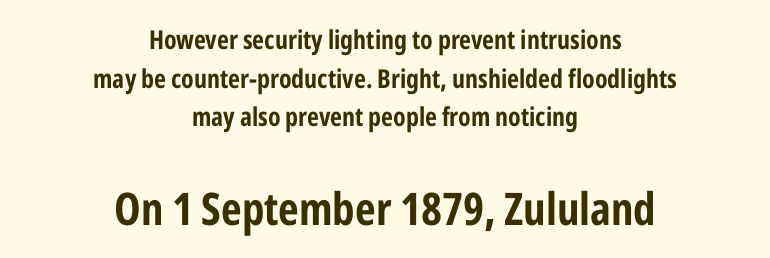
{"serif": "no", "italic": "no", "bold": "yes", "weight": "bold", "width": "condensed", "stroke_contrast": "low", "x_height": "medium", "monospaced": "no", "underline": "no", "align": "center", "line_spacing": "normal", "line_spacing_ratio": 1.49, "letter_spacing": "normal", "letter_spacing_em": 0.0, "larger_block": "second", "size_ratio": 1.73, "glyph_px": 45}
